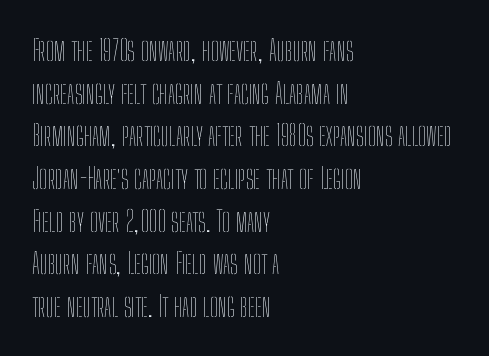
The image shows 29 px thin, condensed type, upright; set left-aligned, normal line spacing (1.47x), normal letter spacing, not underlined; low stroke contrast and a medium x-height.
